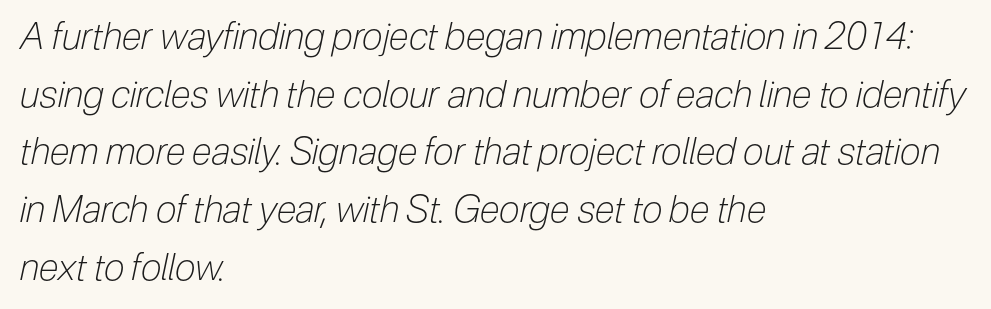
{"italic": "yes", "lean": "right", "slant_degrees": 12, "bold": "no", "weight": "light", "width": "condensed", "stroke_contrast": "low", "x_height": "medium", "monospaced": "no", "underline": "no", "align": "left", "line_spacing": "normal", "line_spacing_ratio": 1.56, "letter_spacing": "normal", "letter_spacing_em": 0.0, "glyph_px": 37}
